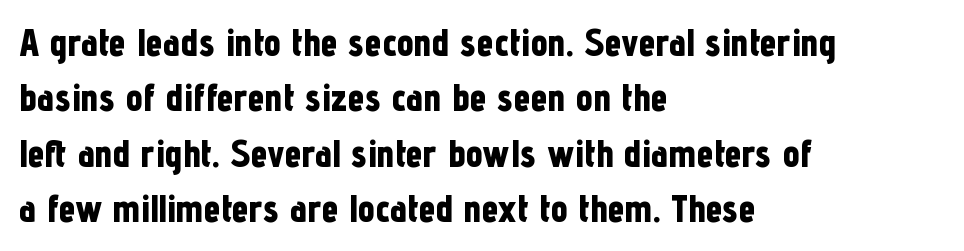
The glyphs in this specimen are sans serif. Notice how descenders clear the ascenders below comfortably — that's standard leading. Observe the ordinary spacing: letters are neighbours, not strangers. Casual observation: everything's shoved over to the left. Words float on clear page, feet unadorned.
